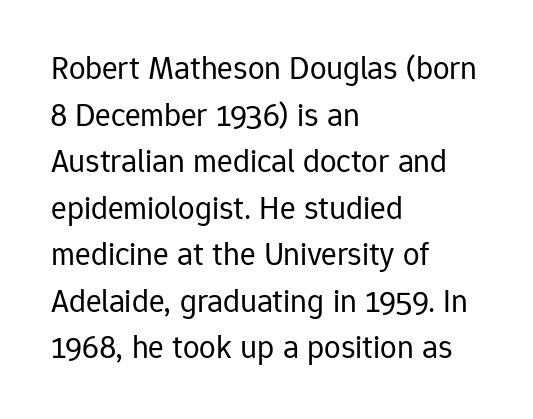
The image shows 33 px regular-weight sans-serif type, upright; set left-aligned, normal line spacing (1.41x), normal letter spacing, not underlined; low stroke contrast and a medium x-height.
